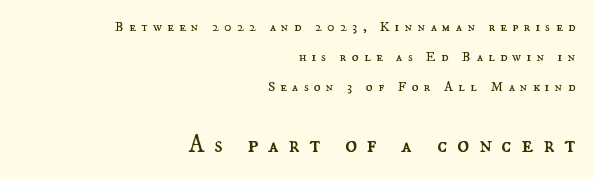
The image shows 25 px text type, upright; set right-aligned, loose line spacing (2.16x), unusually wide letter spacing (+0.38 em), not underlined; the second (bottom) block is 1.79x larger.
